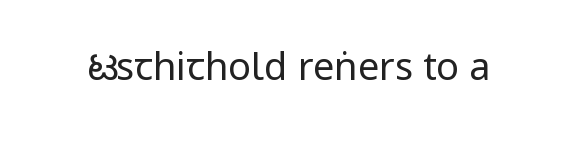
The image shows 38 px regular-weight, condensed sans-serif type, upright; set normal letter spacing, not underlined; low stroke contrast and a large x-height.
